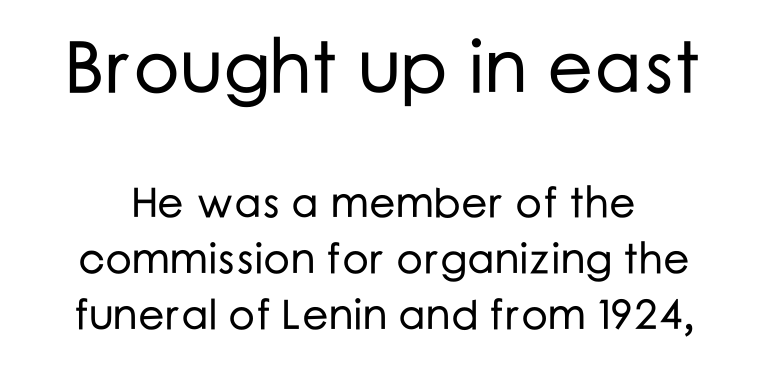
Q: Is the text italic (slanted)? A: No, it is upright.
Q: Is the typeface a serif or a sans-serif typeface? A: Sans-serif.
Q: Is the text underlined? A: No.
Q: How is the paragraph aligned? A: Centered.
Q: Is the spacing between letters normal or unusually wide? A: Normal.
Q: Is the spacing between lines tight, normal or loose? A: Normal.
Q: Which block of text is set in a larger size, the first (top) or the second (bottom)? A: The first (top) one.
Q: Width (condensed, normal, or wide)? A: Normal.
Q: Stroke contrast? A: Low.
Q: x-height? A: Medium.
Q: Monospaced? A: No.
